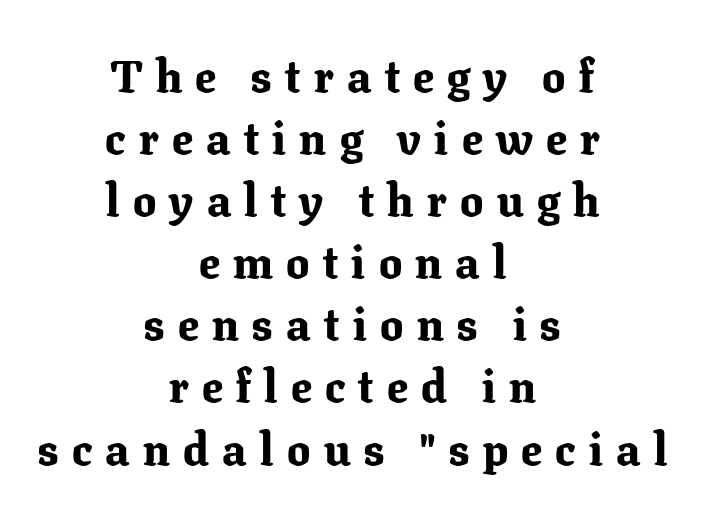
The designer went with a serif here, giving each stem small feet. The lines sit at an ordinary, default distance from one another. You could not count columns in this text — the font is proportionally spaced. A roman cut, with each character standing at attention.
